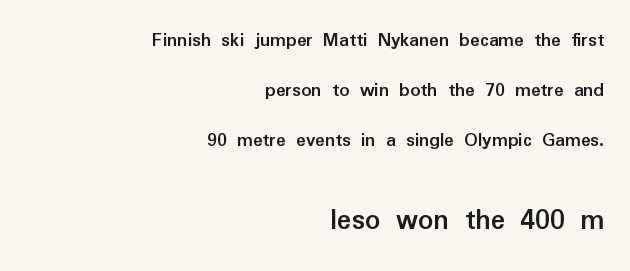
The image shows 30 px semibold sans-serif type, upright; set right-aligned, loose line spacing (2.49x), normal letter spacing, not underlined; the second (bottom) block is 1.5x larger; low stroke contrast and a medium x-height.
